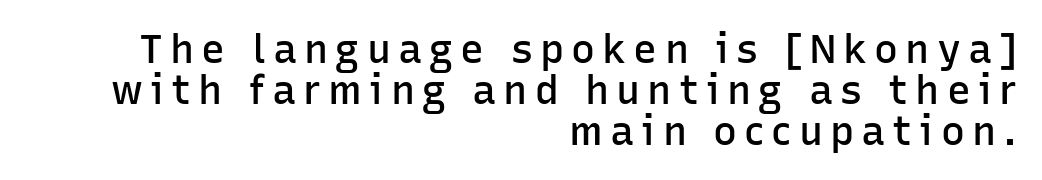
{"serif": "no", "italic": "no", "bold": "semi", "weight": "semibold", "width": "normal", "stroke_contrast": "low", "x_height": "medium", "monospaced": "no", "underline": "no", "align": "right", "line_spacing": "tight", "line_spacing_ratio": 1.02, "glyph_px": 40}
